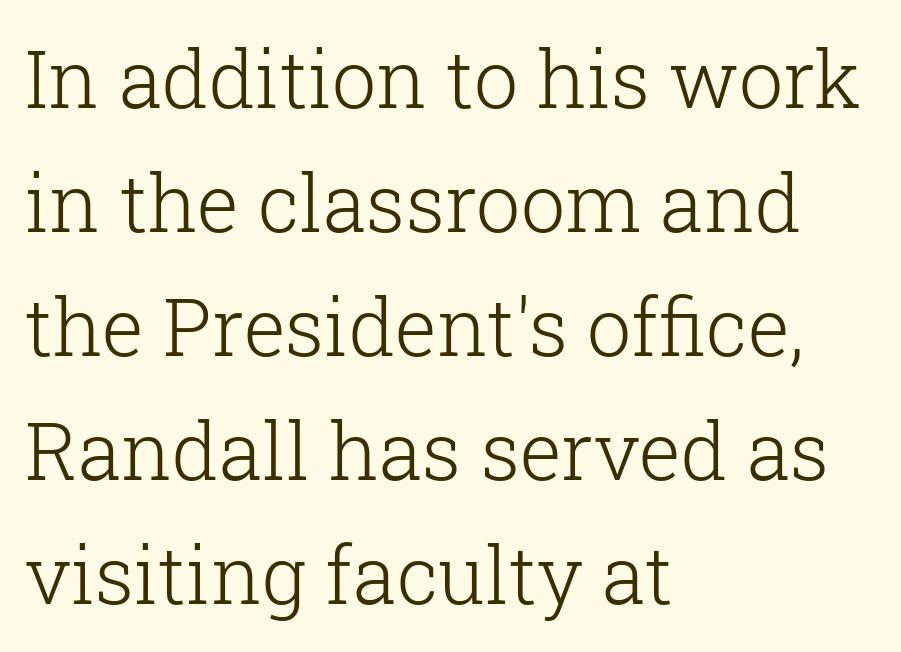
The image shows 79 px light serif type, upright; set left-aligned, normal line spacing (1.57x), normal letter spacing, not underlined; low stroke contrast and a medium x-height.
